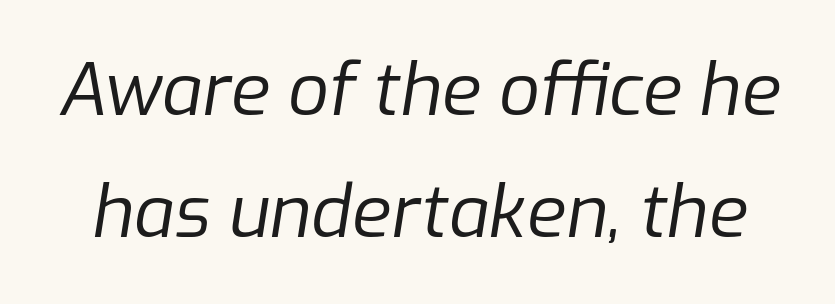
{"italic": "yes", "lean": "right", "slant_degrees": 9, "bold": "no", "weight": "regular", "width": "normal", "stroke_contrast": "low", "x_height": "medium", "monospaced": "no", "underline": "no", "line_spacing": "normal", "line_spacing_ratio": 1.7, "letter_spacing": "normal", "letter_spacing_em": 0.0, "glyph_px": 72}
